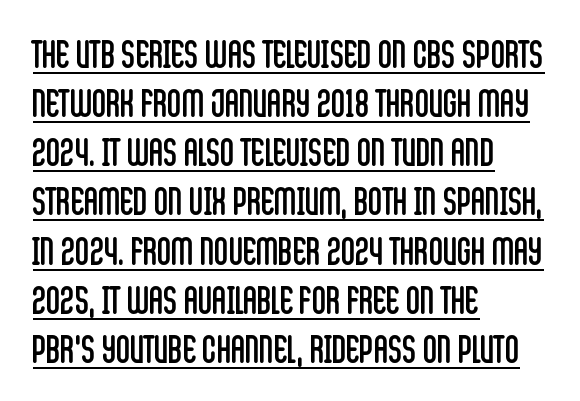
{"serif": "no", "italic": "no", "bold": "no", "weight": "regular", "width": "condensed", "stroke_contrast": "low", "x_height": "large", "monospaced": "no", "underline": "yes", "align": "left", "line_spacing": "normal", "line_spacing_ratio": 1.26, "letter_spacing": "normal", "letter_spacing_em": 0.0, "glyph_px": 39}
